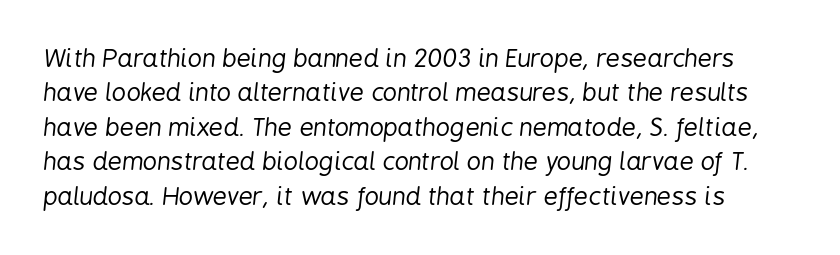
Q: Is the text bold? A: No.
Q: Is the text italic (slanted)? A: Yes, it leans right by about 6 degrees.
Q: Is the text underlined? A: No.
Q: Is the spacing between letters normal or unusually wide? A: Normal.
Q: Is the spacing between lines tight, normal or loose? A: Normal.
